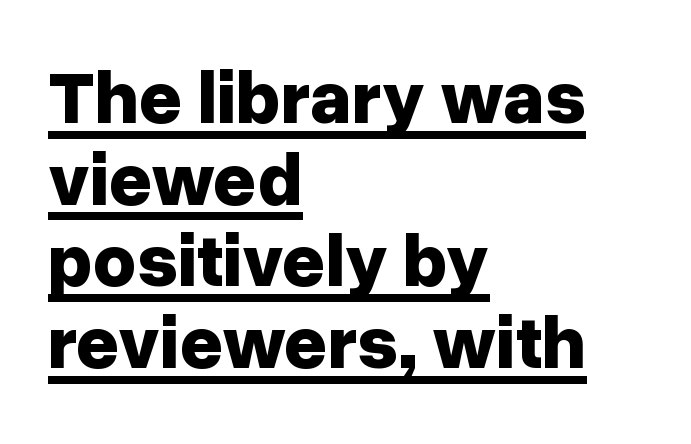
{"serif": "no", "italic": "no", "bold": "yes", "weight": "bold", "width": "normal", "stroke_contrast": "low", "x_height": "medium", "monospaced": "no", "underline": "yes", "align": "left", "line_spacing": "tight", "line_spacing_ratio": 1.09, "letter_spacing": "normal", "letter_spacing_em": 0.0, "glyph_px": 75}
